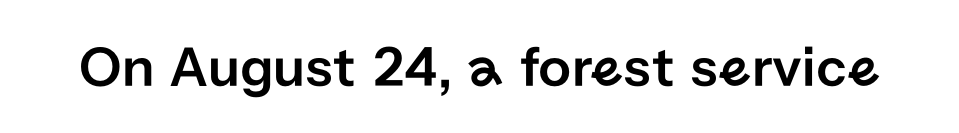
{"serif": "no", "italic": "no", "width": "normal", "stroke_contrast": "low", "x_height": "medium", "monospaced": "no", "underline": "no", "letter_spacing": "normal", "letter_spacing_em": 0.0, "glyph_px": 58}
